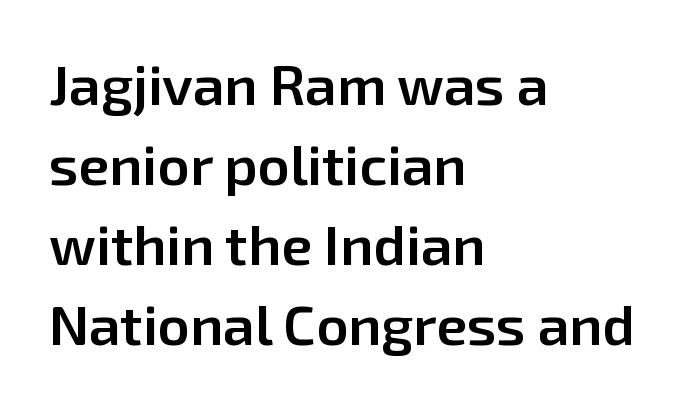
{"serif": "no", "italic": "no", "bold": "semi", "weight": "semibold", "width": "normal", "stroke_contrast": "low", "x_height": "medium", "monospaced": "no", "underline": "no", "align": "left", "line_spacing": "normal", "line_spacing_ratio": 1.43, "letter_spacing": "normal", "letter_spacing_em": 0.0, "glyph_px": 56}
